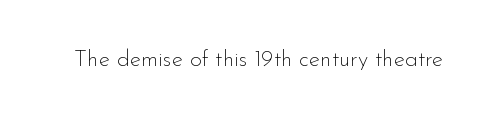
Q: Is the text bold? A: No.
Q: Is the text italic (slanted)? A: No, it is upright.
Q: Is the text underlined? A: No.
Q: Is the spacing between letters normal or unusually wide? A: Normal.
